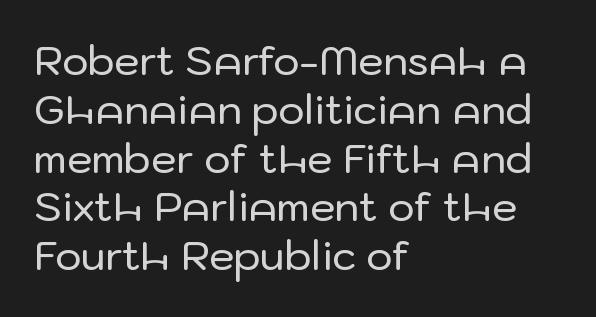
{"serif": "no", "italic": "no", "width": "normal", "stroke_contrast": "low", "x_height": "medium", "monospaced": "no", "underline": "no", "align": "left", "line_spacing_ratio": 1.22, "letter_spacing": "normal", "letter_spacing_em": 0.0, "glyph_px": 40}
